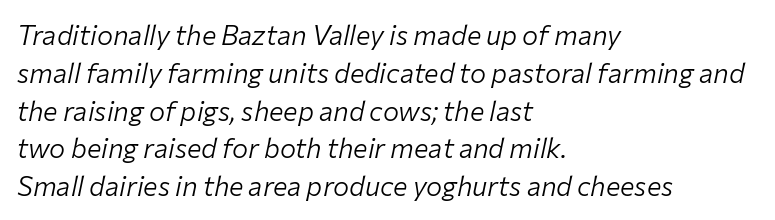
Ink coverage per letter is moderate at most. Does the lettering tilt? It does — this is italic. Has an underline been added? It has not. Each word holds together tightly as a unit, with standard inter-letter gaps.
